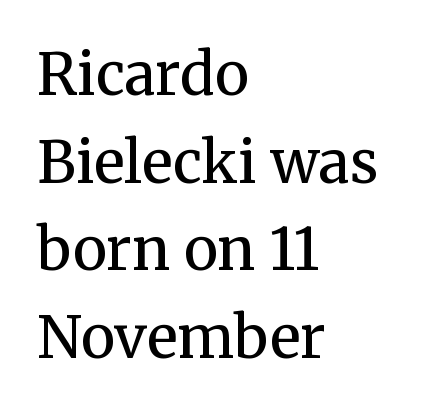
{"serif": "yes", "italic": "no", "bold": "no", "weight": "regular", "width": "normal", "stroke_contrast": "medium", "x_height": "medium", "monospaced": "no", "underline": "no", "align": "left", "line_spacing": "normal", "line_spacing_ratio": 1.51, "letter_spacing": "normal", "letter_spacing_em": 0.0, "glyph_px": 58}
